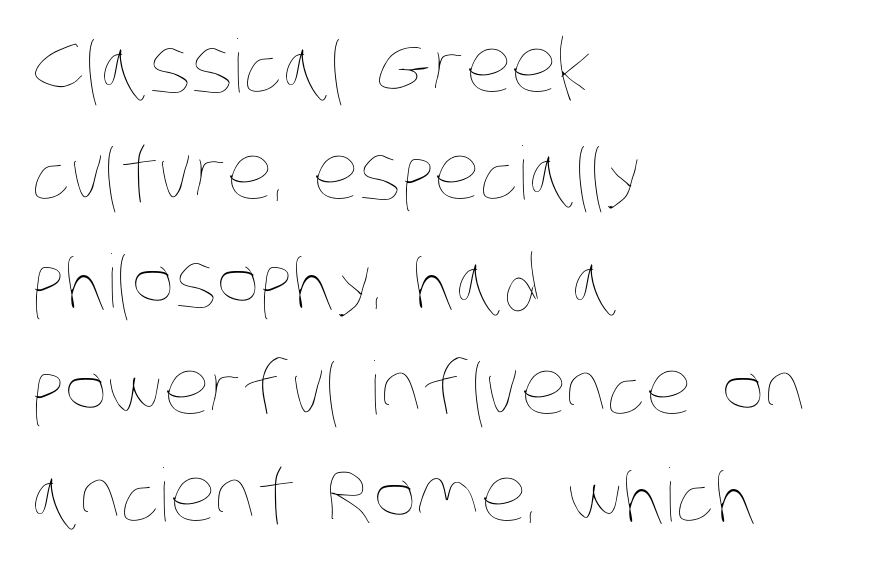
Q: Is the text bold? A: No.
Q: Is the text underlined? A: No.
Q: How is the paragraph aligned? A: Left-aligned.
Q: Is the spacing between letters normal or unusually wide? A: Normal.
Q: Is the spacing between lines tight, normal or loose? A: Normal.
Q: Width (condensed, normal, or wide)? A: Condensed.
Q: Stroke contrast? A: Low.
Q: x-height? A: Large.
Q: Monospaced? A: No.
